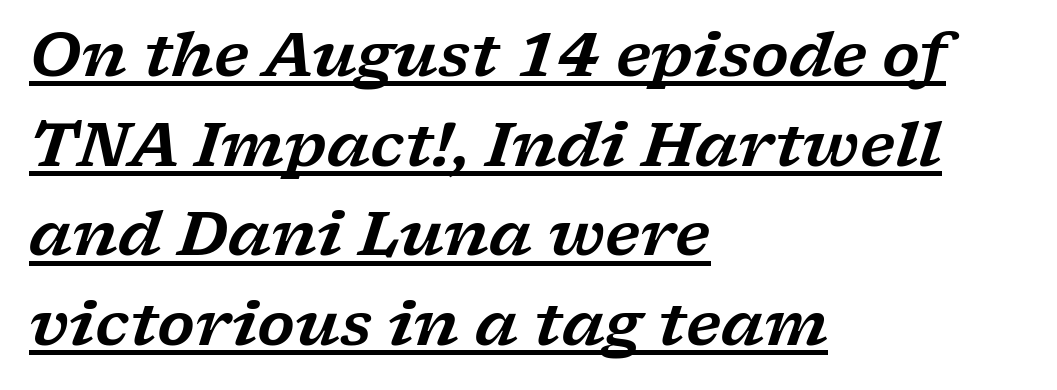
{"serif": "yes", "italic": "yes", "lean": "right", "slant_degrees": 17, "width": "wide", "stroke_contrast": "low", "x_height": "medium", "monospaced": "no", "underline": "yes", "align": "left", "line_spacing": "normal", "line_spacing_ratio": 1.47, "letter_spacing": "normal", "letter_spacing_em": 0.0, "glyph_px": 61}
